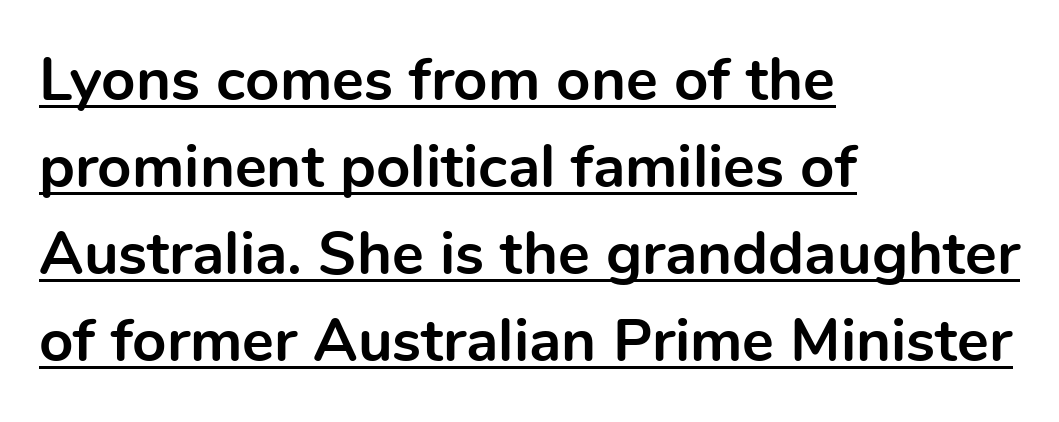
{"serif": "no", "italic": "no", "bold": "yes", "weight": "bold", "width": "normal", "x_height": "medium", "monospaced": "no", "underline": "yes", "align": "left", "line_spacing": "normal", "line_spacing_ratio": 1.45, "letter_spacing": "normal", "letter_spacing_em": 0.0, "glyph_px": 60}
